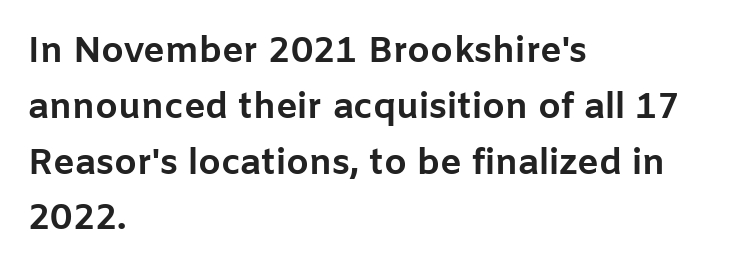
{"serif": "no", "italic": "no", "bold": "yes", "weight": "bold", "width": "normal", "stroke_contrast": "low", "x_height": "medium", "monospaced": "no", "underline": "no", "align": "left", "line_spacing": "normal", "line_spacing_ratio": 1.55, "letter_spacing": "normal", "letter_spacing_em": 0.0, "glyph_px": 36}
